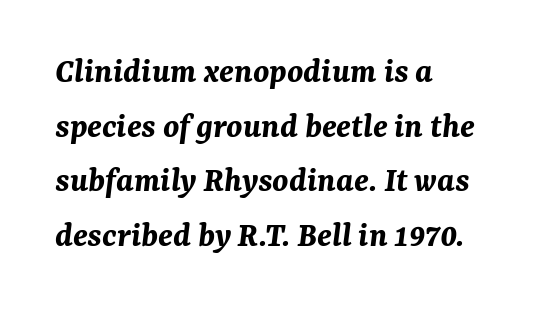
The image shows 36 px bold type, italic (leaning right); set left-aligned, normal line spacing (1.52x), normal letter spacing, not underlined; medium stroke contrast and a medium x-height.
